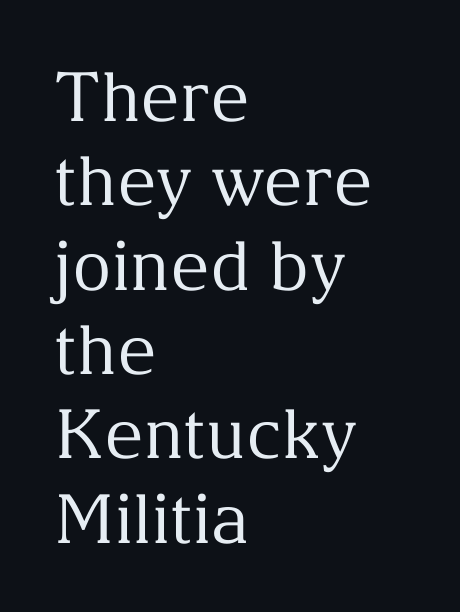
{"serif": "yes", "italic": "no", "bold": "no", "weight": "regular", "width": "normal", "stroke_contrast": "medium", "x_height": "medium", "monospaced": "no", "underline": "no", "align": "left", "line_spacing_ratio": 1.24, "letter_spacing": "normal", "letter_spacing_em": 0.0, "glyph_px": 68}
